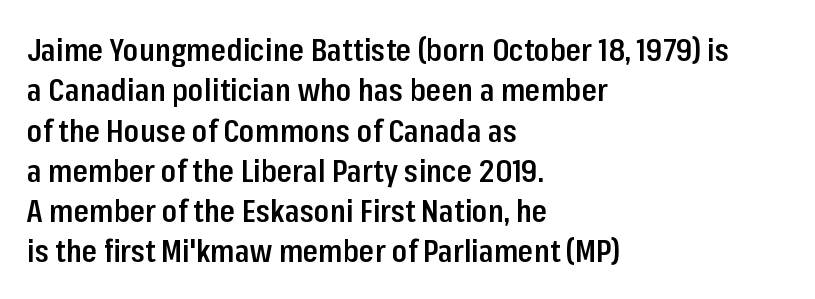
{"serif": "no", "italic": "no", "bold": "semi", "weight": "semibold", "width": "condensed", "stroke_contrast": "low", "x_height": "medium", "monospaced": "no", "underline": "no", "align": "left", "line_spacing": "normal", "line_spacing_ratio": 1.3, "letter_spacing": "normal", "letter_spacing_em": 0.0, "glyph_px": 31}
